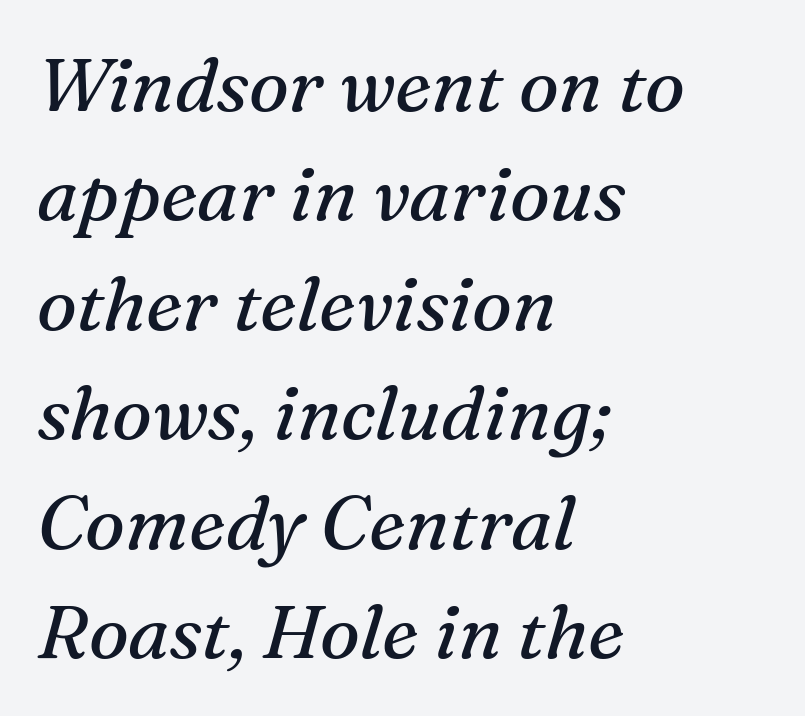
Q: Is the text bold? A: No.
Q: Is the text italic (slanted)? A: Yes, it leans right by about 16 degrees.
Q: Is the typeface a serif or a sans-serif typeface? A: Serif.
Q: Is the text underlined? A: No.
Q: How is the paragraph aligned? A: Left-aligned.
Q: Is the spacing between letters normal or unusually wide? A: Normal.
Q: Is the spacing between lines tight, normal or loose? A: Normal.
Q: Width (condensed, normal, or wide)? A: Normal.
Q: Stroke contrast? A: Medium.
Q: x-height? A: Medium.
Q: Monospaced? A: No.
